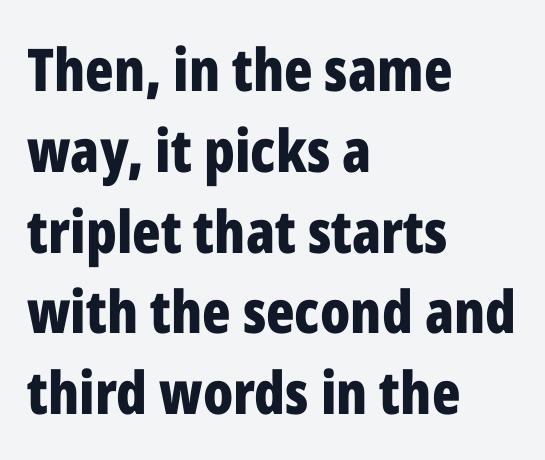
{"serif": "no", "italic": "no", "bold": "yes", "weight": "bold", "width": "condensed", "stroke_contrast": "low", "x_height": "medium", "monospaced": "no", "underline": "no", "align": "left", "line_spacing": "normal", "line_spacing_ratio": 1.37, "letter_spacing": "normal", "letter_spacing_em": 0.0, "glyph_px": 59}
